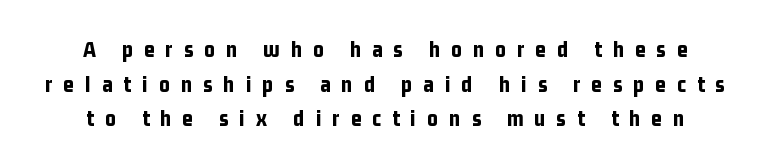
{"italic": "no", "bold": "yes", "underline": "no", "line_spacing": "normal", "line_spacing_ratio": 1.51, "letter_spacing": "wide", "letter_spacing_em": 0.48, "glyph_px": 23}
